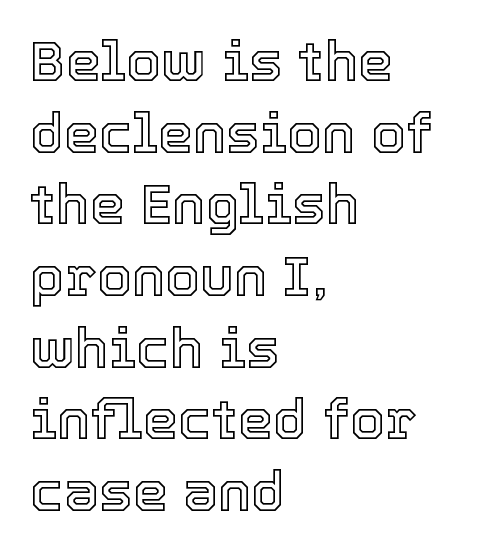
{"italic": "no", "width": "normal", "x_height": "medium", "monospaced": "no", "underline": "no", "align": "left", "line_spacing": "normal", "line_spacing_ratio": 1.28, "letter_spacing": "normal", "letter_spacing_em": 0.0, "glyph_px": 56}
